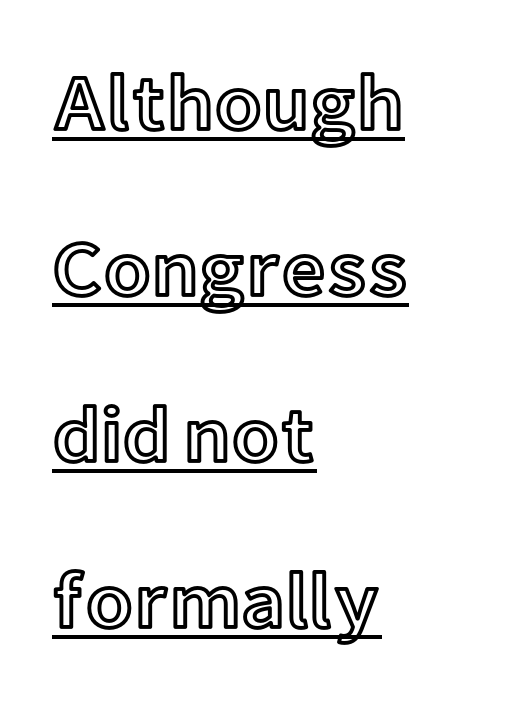
The image shows 78 px text type, upright; set left-aligned, loose line spacing (2.13x), normal letter spacing, underlined; a medium x-height.
